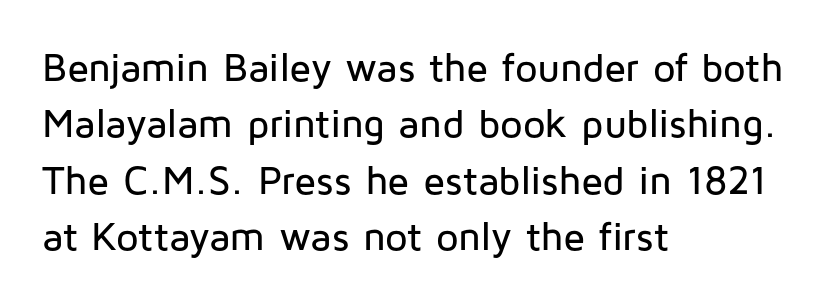
Q: Is the text italic (slanted)? A: No, it is upright.
Q: Is the typeface a serif or a sans-serif typeface? A: Sans-serif.
Q: Is the text underlined? A: No.
Q: How is the paragraph aligned? A: Left-aligned.
Q: Is the spacing between letters normal or unusually wide? A: Normal.
Q: Is the spacing between lines tight, normal or loose? A: Normal.
Q: Width (condensed, normal, or wide)? A: Normal.
Q: Stroke contrast? A: Low.
Q: x-height? A: Medium.
Q: Monospaced? A: No.
